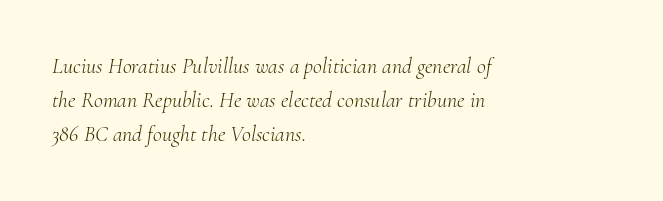
Q: Is the text bold? A: No.
Q: Is the text italic (slanted)? A: Yes, it leans right by about 10 degrees.
Q: Is the text underlined? A: No.
Q: How is the paragraph aligned? A: Left-aligned.
Q: Is the spacing between letters normal or unusually wide? A: Normal.
Q: Is the spacing between lines tight, normal or loose? A: Normal.
